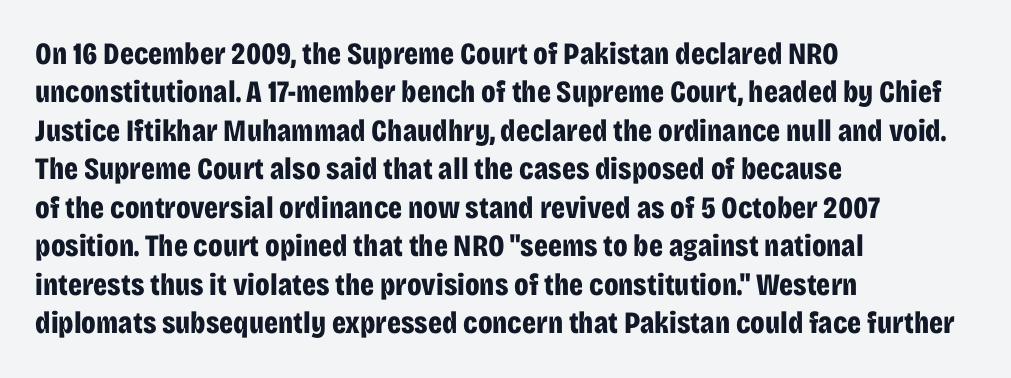
Q: Is the text bold? A: Yes.
Q: Is the text italic (slanted)? A: No, it is upright.
Q: Is the typeface a serif or a sans-serif typeface? A: Sans-serif.
Q: Is the text underlined? A: No.
Q: How is the paragraph aligned? A: Left-aligned.
Q: Is the spacing between letters normal or unusually wide? A: Normal.
Q: Width (condensed, normal, or wide)? A: Condensed.
Q: Stroke contrast? A: Low.
Q: x-height? A: Large.
Q: Monospaced? A: No.
